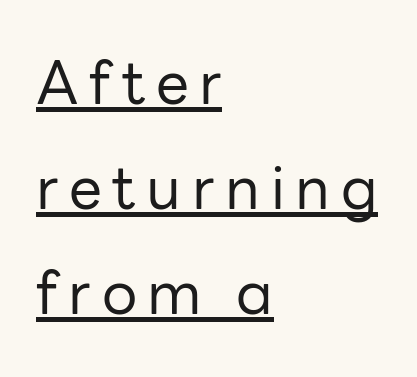
Serifs: no, the terminals of the letterforms are clean. Nothing heavy about these letters — not bold at all. Is this a fixed-width face? No — the glyphs have proportional, varying widths. A rule runs beneath these lines of type. Posture: vertical. One-word summary of the alignment: left.
